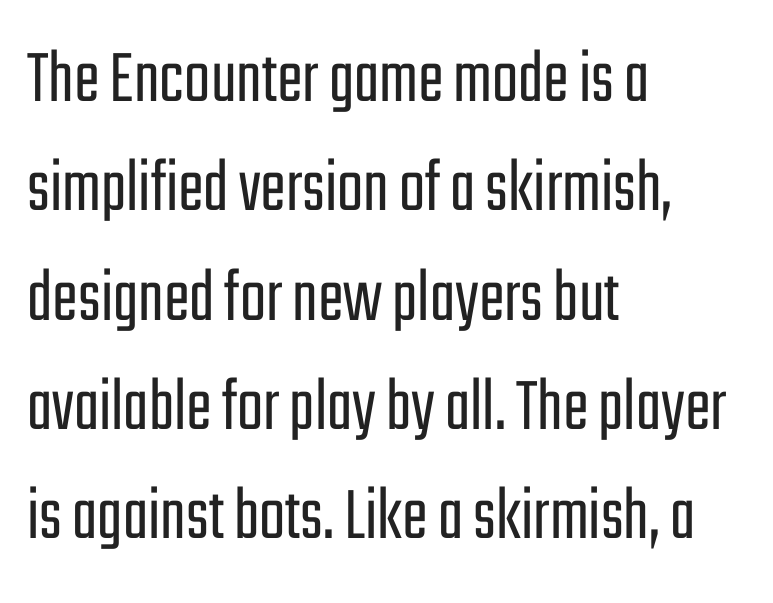
Q: Is the text bold? A: No.
Q: Is the text italic (slanted)? A: No, it is upright.
Q: Is the typeface a serif or a sans-serif typeface? A: Sans-serif.
Q: Is the text underlined? A: No.
Q: How is the paragraph aligned? A: Left-aligned.
Q: Is the spacing between letters normal or unusually wide? A: Normal.
Q: Is the spacing between lines tight, normal or loose? A: Normal.
Q: Width (condensed, normal, or wide)? A: Condensed.
Q: Stroke contrast? A: Low.
Q: x-height? A: Medium.
Q: Monospaced? A: No.
